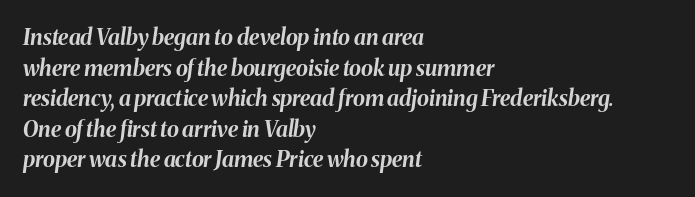
{"italic": "yes", "lean": "right", "slant_degrees": 8, "bold": "yes", "underline": "no", "align": "left", "line_spacing": "normal", "line_spacing_ratio": 1.39, "letter_spacing": "normal", "letter_spacing_em": 0.0, "glyph_px": 22}
